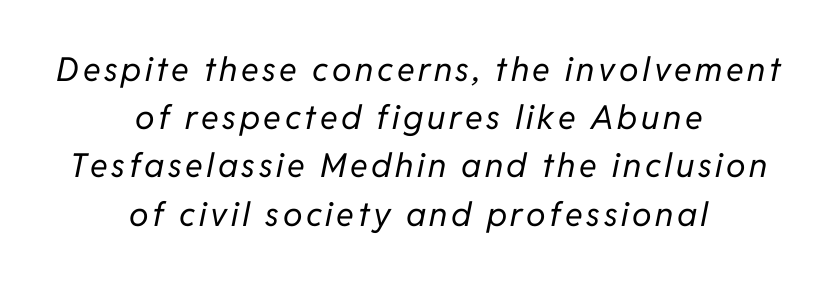
Q: Is the text bold? A: No.
Q: Is the text italic (slanted)? A: Yes, it leans right by about 11 degrees.
Q: Is the text underlined? A: No.
Q: How is the paragraph aligned? A: Centered.
Q: Is the spacing between lines tight, normal or loose? A: Normal.
Q: Width (condensed, normal, or wide)? A: Normal.
Q: Stroke contrast? A: Low.
Q: x-height? A: Medium.
Q: Monospaced? A: No.
